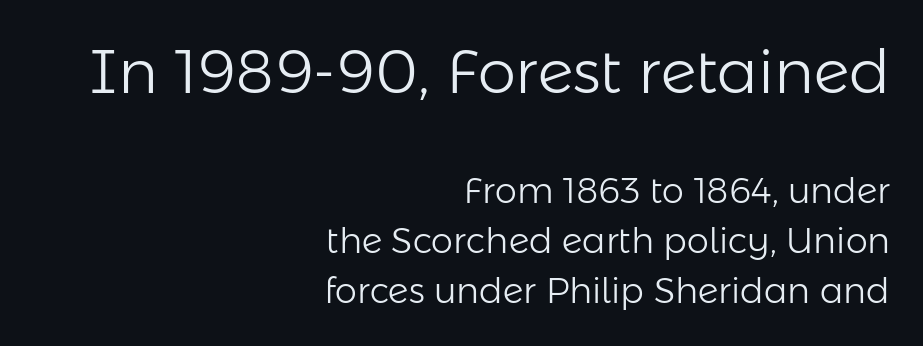
Q: Is the text bold? A: No.
Q: Is the text italic (slanted)? A: No, it is upright.
Q: Is the typeface a serif or a sans-serif typeface? A: Sans-serif.
Q: Is the text underlined? A: No.
Q: How is the paragraph aligned? A: Right-aligned.
Q: Is the spacing between letters normal or unusually wide? A: Normal.
Q: Is the spacing between lines tight, normal or loose? A: Normal.
Q: Which block of text is set in a larger size, the first (top) or the second (bottom)? A: The first (top) one.
Q: Width (condensed, normal, or wide)? A: Normal.
Q: Stroke contrast? A: Low.
Q: x-height? A: Medium.
Q: Monospaced? A: No.
